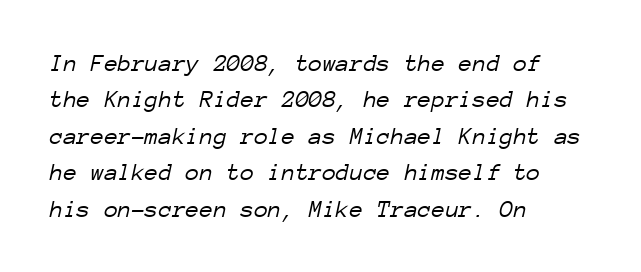
Stem width sits at or under what a default text font uses. Designer's note — italics engaged. The glyphs are unaccompanied by any horizontal stroke below them. A classic flush-left, rag-right setting is used for this passage. The designer left line spacing at the default. This sample uses plain, unmodified letter spacing.
